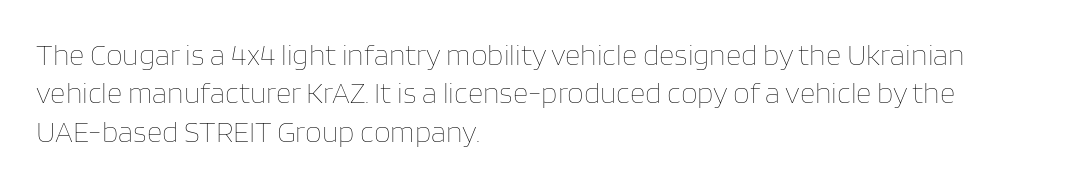
Q: Is the text bold? A: No.
Q: Is the text italic (slanted)? A: No, it is upright.
Q: Is the text underlined? A: No.
Q: How is the paragraph aligned? A: Left-aligned.
Q: Is the spacing between letters normal or unusually wide? A: Normal.
Q: Is the spacing between lines tight, normal or loose? A: Normal.
Q: Width (condensed, normal, or wide)? A: Normal.
Q: Stroke contrast? A: Low.
Q: x-height? A: Large.
Q: Monospaced? A: No.
